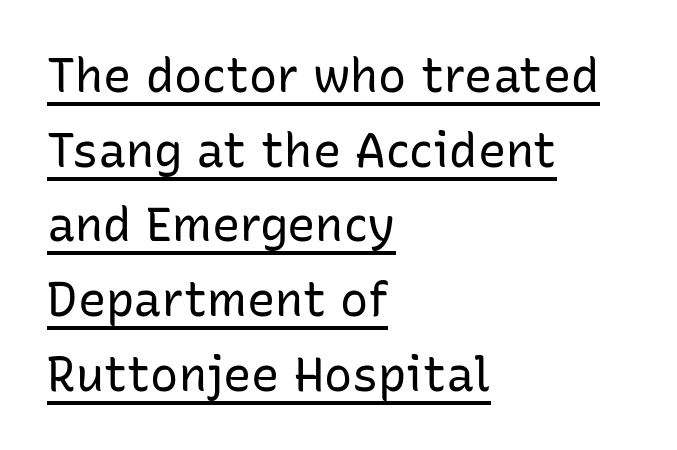
{"serif": "no", "italic": "no", "bold": "no", "weight": "regular", "width": "normal", "stroke_contrast": "low", "x_height": "medium", "monospaced": "no", "underline": "yes", "align": "left", "line_spacing": "normal", "line_spacing_ratio": 1.59, "letter_spacing": "normal", "letter_spacing_em": 0.0, "glyph_px": 47}
